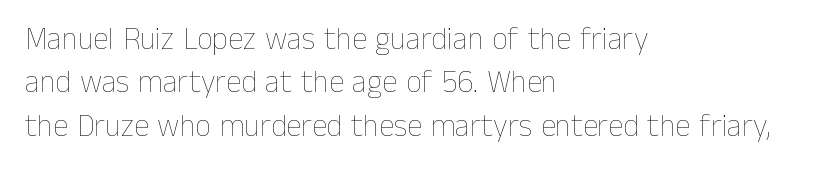
Q: Is the text bold? A: No.
Q: Is the text italic (slanted)? A: No, it is upright.
Q: Is the text underlined? A: No.
Q: How is the paragraph aligned? A: Left-aligned.
Q: Is the spacing between letters normal or unusually wide? A: Normal.
Q: Is the spacing between lines tight, normal or loose? A: Normal.
Q: Width (condensed, normal, or wide)? A: Normal.
Q: Stroke contrast? A: Low.
Q: x-height? A: Medium.
Q: Monospaced? A: No.
